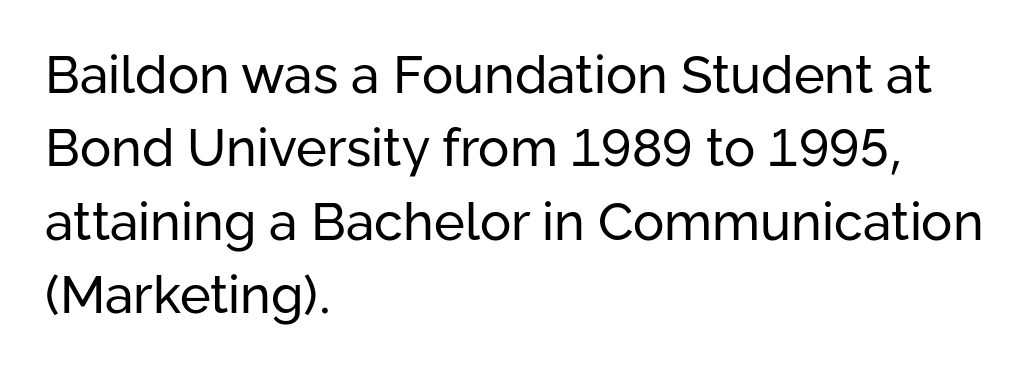
{"serif": "no", "italic": "no", "bold": "no", "weight": "regular", "width": "normal", "stroke_contrast": "low", "x_height": "medium", "monospaced": "no", "underline": "no", "align": "left", "line_spacing": "normal", "line_spacing_ratio": 1.41, "letter_spacing": "normal", "letter_spacing_em": 0.0, "glyph_px": 52}
